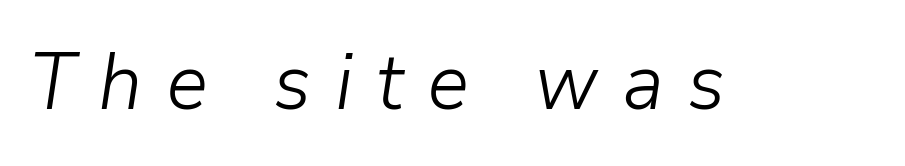
Here the designer chose a conventional face with non-uniform glyph widths. Italic? Definitely — the glyphs are oblique. The letterforms sit at book weight or below. The words here are not underlined. You could only call the tracking loose — the letters float apart.
